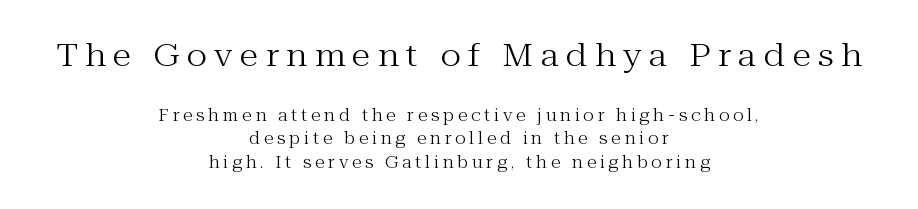
{"serif": "yes", "italic": "no", "bold": "no", "weight": "regular", "width": "normal", "stroke_contrast": "medium", "x_height": "medium", "monospaced": "no", "underline": "no", "align": "center", "line_spacing": "normal", "line_spacing_ratio": 1.44, "letter_spacing": "wide", "letter_spacing_em": 0.24, "larger_block": "first", "size_ratio": 1.94, "glyph_px": 31}
